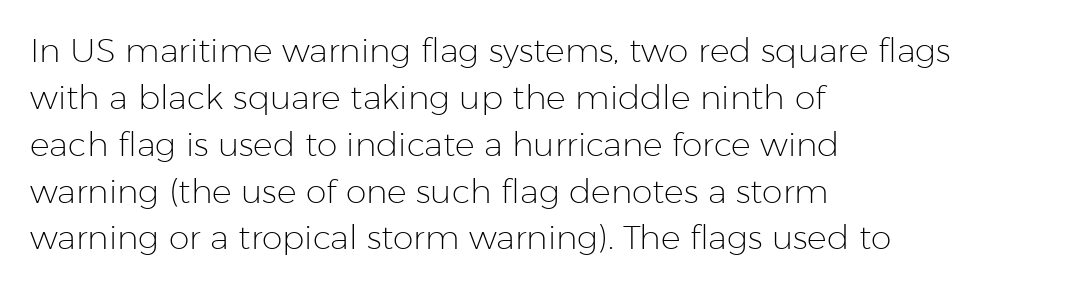
{"serif": "no", "italic": "no", "bold": "no", "weight": "light", "width": "normal", "stroke_contrast": "low", "x_height": "medium", "monospaced": "no", "underline": "no", "align": "left", "line_spacing": "normal", "line_spacing_ratio": 1.42, "letter_spacing": "normal", "letter_spacing_em": 0.0, "glyph_px": 33}
